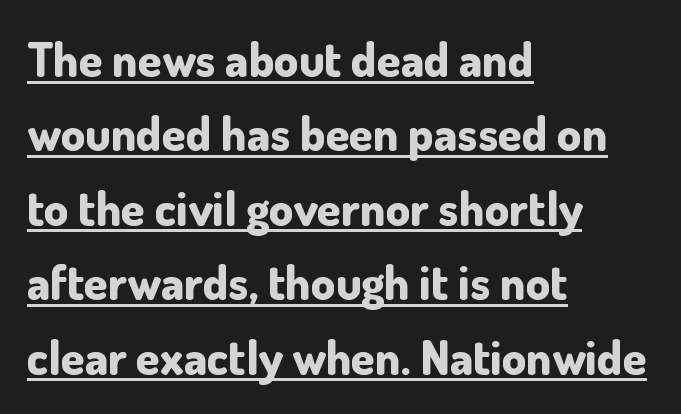
The image shows 48 px bold sans-serif type, upright; set left-aligned, normal line spacing (1.55x), normal letter spacing, underlined; low stroke contrast and a small x-height.
